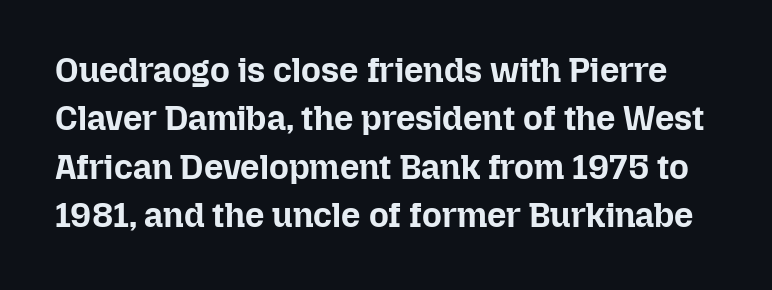
The image shows 34 px bold type, upright; set normal line spacing (1.42x), normal letter spacing, not underlined; low stroke contrast and a medium x-height.
